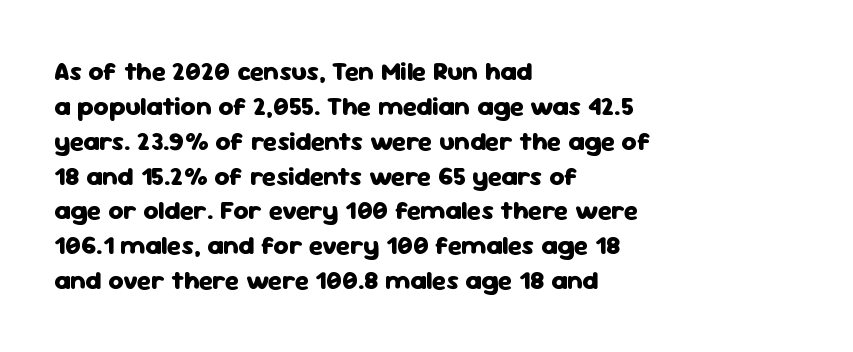
Q: Is the text bold? A: Yes.
Q: Is the text italic (slanted)? A: No, it is upright.
Q: Is the text underlined? A: No.
Q: How is the paragraph aligned? A: Left-aligned.
Q: Is the spacing between letters normal or unusually wide? A: Normal.
Q: Is the spacing between lines tight, normal or loose? A: Normal.
